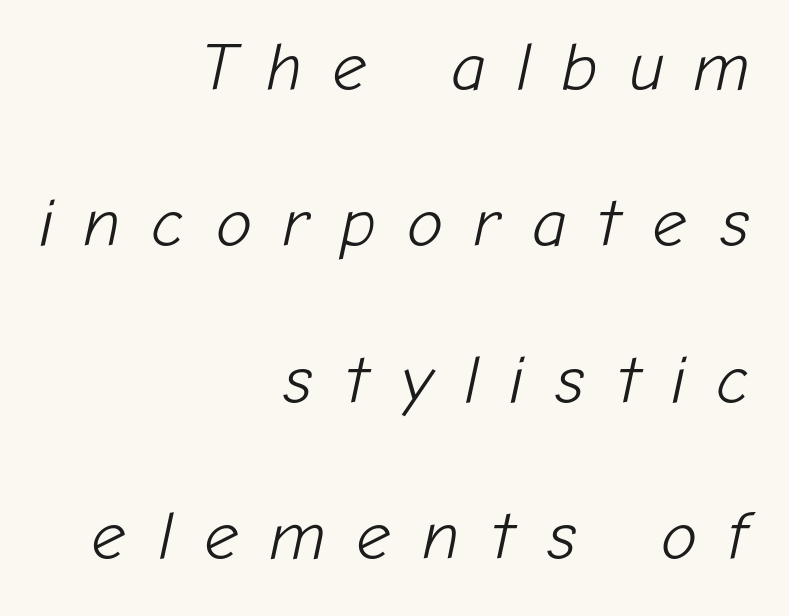
The image shows 68 px light type, italic (leaning right); set right-aligned, loose line spacing (2.3x), unusually wide letter spacing (+0.45 em), not underlined; low stroke contrast and a medium x-height.
